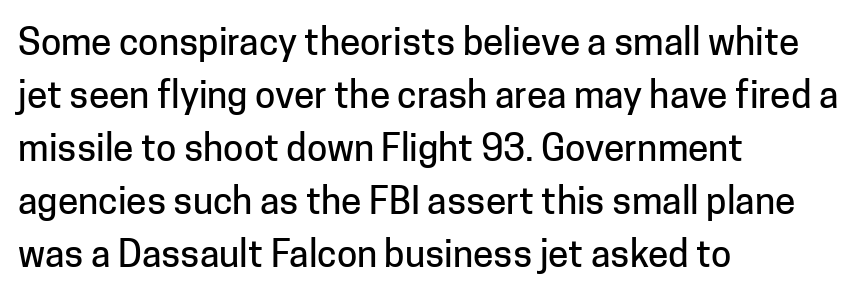
The image shows 37 px sans-serif type, upright; set left-aligned, normal line spacing (1.43x), normal letter spacing, not underlined; low stroke contrast and a medium x-height.
